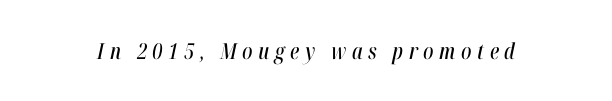
It's the slanting kind of type. Characters follow at a spacing far wider than the type designer built in. The gap between lines stays unmarked.
